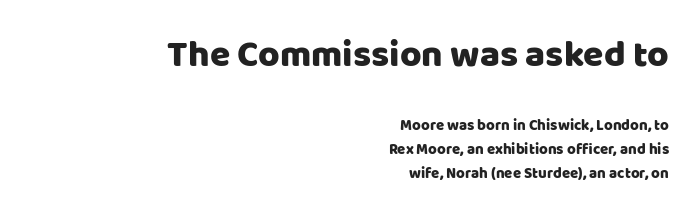
Q: Is the text italic (slanted)? A: No, it is upright.
Q: Is the typeface a serif or a sans-serif typeface? A: Sans-serif.
Q: Is the text underlined? A: No.
Q: How is the paragraph aligned? A: Right-aligned.
Q: Is the spacing between letters normal or unusually wide? A: Normal.
Q: Is the spacing between lines tight, normal or loose? A: Normal.
Q: Which block of text is set in a larger size, the first (top) or the second (bottom)? A: The first (top) one.
Q: Width (condensed, normal, or wide)? A: Normal.
Q: Stroke contrast? A: Low.
Q: x-height? A: Large.
Q: Monospaced? A: No.
